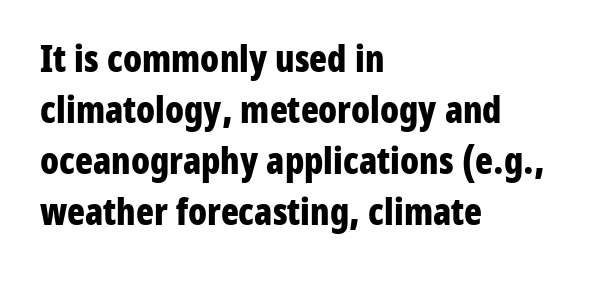
The image shows 37 px bold, condensed sans-serif type, upright; set left-aligned, normal line spacing (1.38x), normal letter spacing, not underlined; low stroke contrast and a medium x-height.
